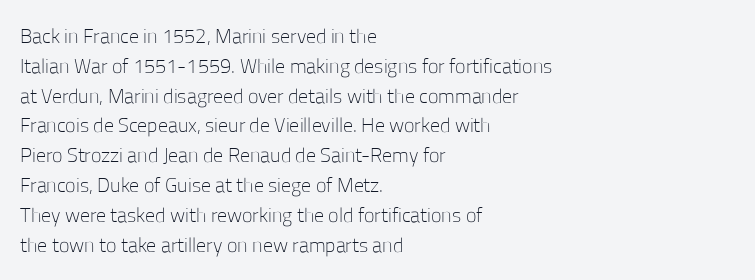
Q: Is the text bold? A: No.
Q: Is the text italic (slanted)? A: No, it is upright.
Q: Is the text underlined? A: No.
Q: How is the paragraph aligned? A: Left-aligned.
Q: Is the spacing between letters normal or unusually wide? A: Normal.
Q: Is the spacing between lines tight, normal or loose? A: Normal.
